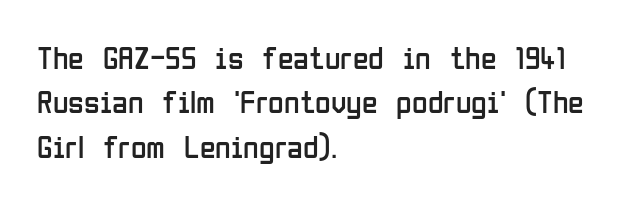
Proportional: the letters do not fall into vertical columns. The typography opts for an upright posture over an oblique one. Font category for this specimen: sans-serif. Summary of vertical rhythm: regular, with standard interline spacing.
